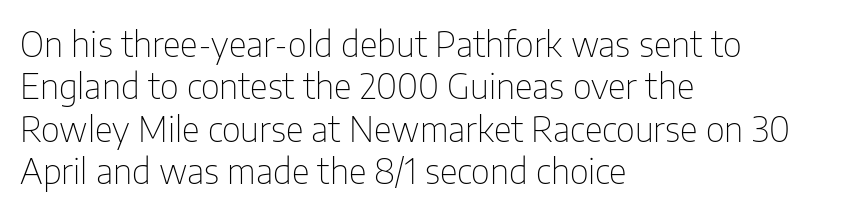
The image shows 35 px thin, condensed sans-serif type, upright; set left-aligned, line spacing 1.21x, normal letter spacing, not underlined; low stroke contrast and a medium x-height.
